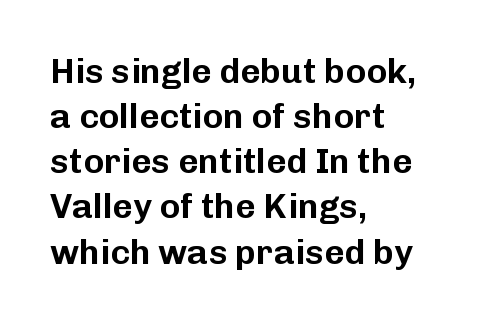
{"serif": "no", "italic": "no", "width": "normal", "stroke_contrast": "low", "x_height": "medium", "monospaced": "no", "underline": "no", "align": "left", "line_spacing": "normal", "line_spacing_ratio": 1.29, "letter_spacing": "normal", "letter_spacing_em": 0.0, "glyph_px": 35}
